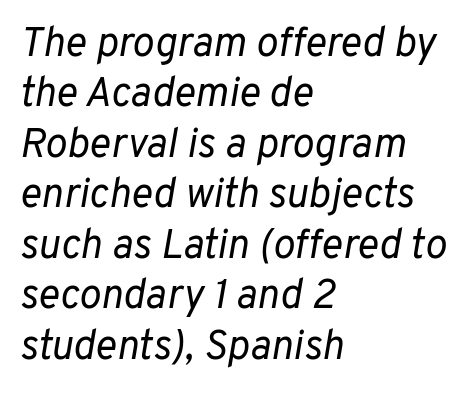
{"italic": "yes", "lean": "right", "slant_degrees": 10, "bold": "no", "weight": "regular", "width": "normal", "stroke_contrast": "low", "x_height": "medium", "monospaced": "no", "underline": "no", "align": "left", "line_spacing_ratio": 1.23, "letter_spacing": "normal", "letter_spacing_em": 0.0, "glyph_px": 41}
